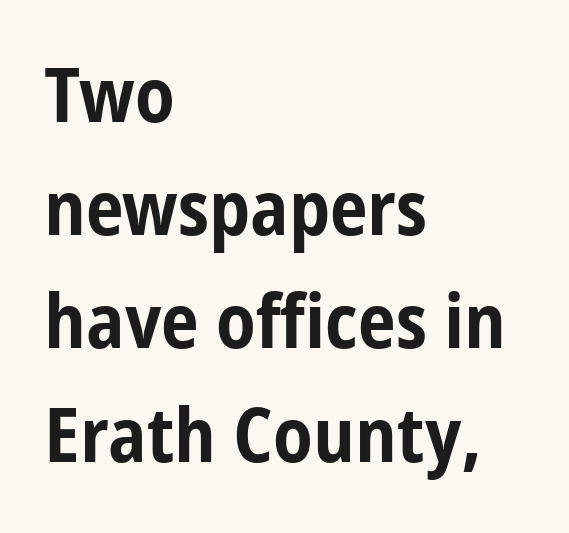
The image shows 76 px bold, condensed sans-serif type, upright; set left-aligned, normal line spacing (1.49x), normal letter spacing, not underlined; low stroke contrast and a medium x-height.
